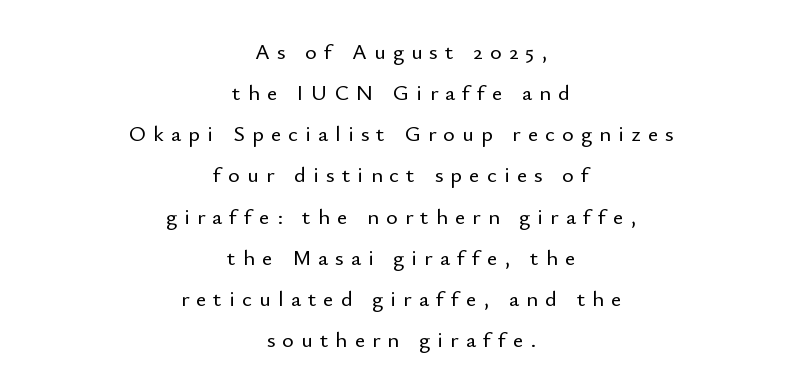
Q: Is the text italic (slanted)? A: No, it is upright.
Q: Is the text underlined? A: No.
Q: How is the paragraph aligned? A: Centered.
Q: Is the spacing between letters normal or unusually wide? A: Unusually wide.
